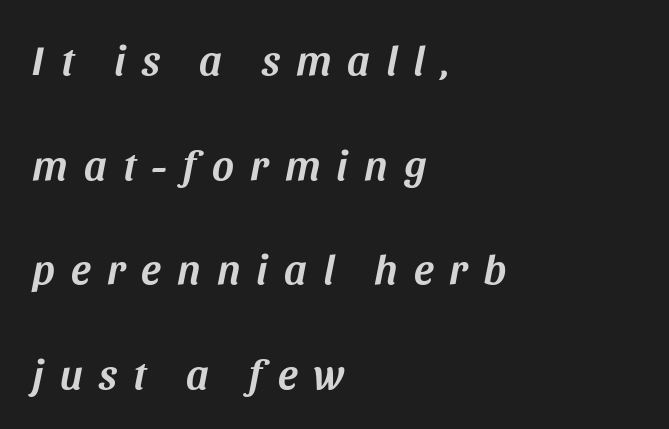
Reading down the column, the eye jumps a long way to each next line. Line beginnings align vertically; line endings do not. The zone under the glyphs is completely vacant. The lettering tilts uniformly, giving the passage an italic look. Each word looks stretched out because of the extra space between its letters.
